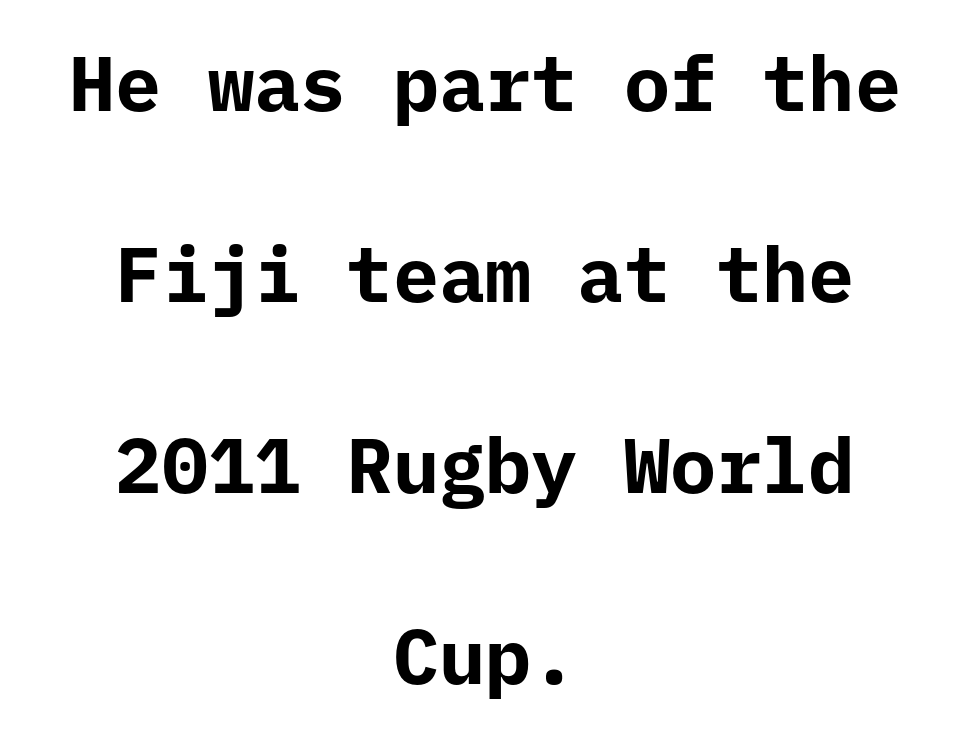
Quick note: underline off. A centered setting, common on invitations and titles, is used for this passage. The letters carry no serifs — their stems end cleanly without finishing strokes. This rendering leaves character spacing at its baseline value. What weight is shown? A full bold with thick strokes. In terms of leading, this rendering errs on the spacious side.
